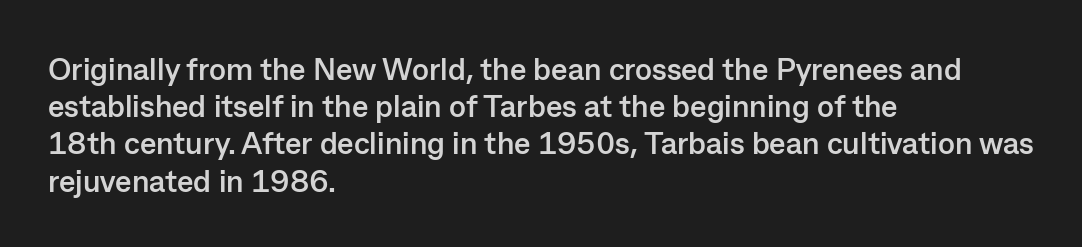
A full-strength bold gives these letters their thick strokes. Each line starts at the same left margin while the right side varies. The space directly below the letters is spotless. The face used here is proportionally spaced, like ordinary book or web type. Nothing unusual about the tracking: characters are spaced as the font intends.
